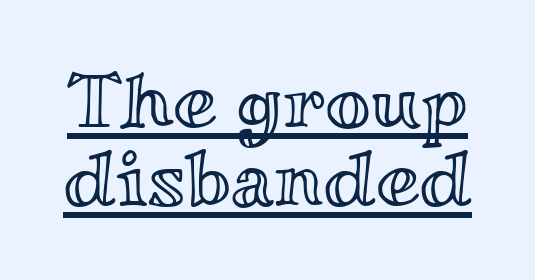
The image shows 79 px wide type, upright; set tight line spacing (0.99x), normal letter spacing, underlined; a small x-height.
